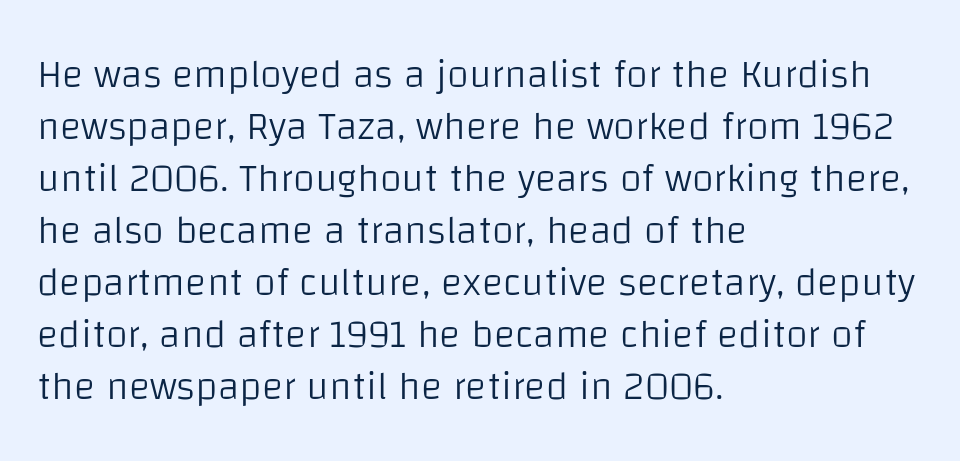
The image shows 40 px light sans-serif type, upright; set left-aligned, normal line spacing (1.3x), normal letter spacing, not underlined; low stroke contrast and a large x-height.
